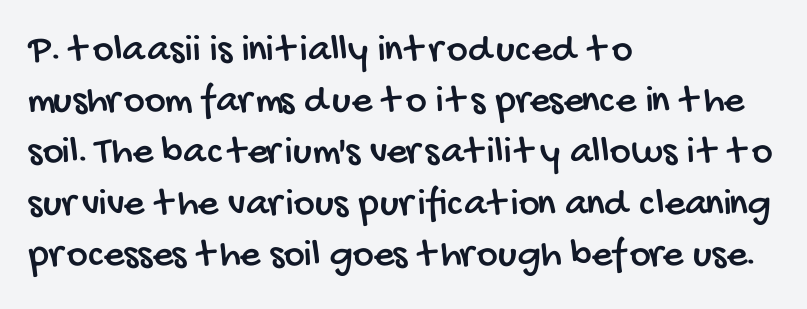
The image shows 40 px condensed sans-serif type; set left-aligned, normal line spacing (1.28x), normal letter spacing, not underlined; low stroke contrast and a large x-height.
